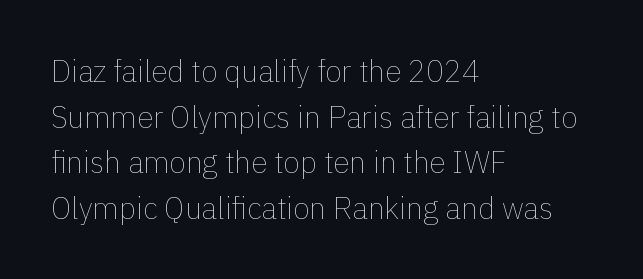
The image shows 30 px thin type, upright; set left-aligned, normal line spacing (1.52x), normal letter spacing, not underlined; a medium x-height.
